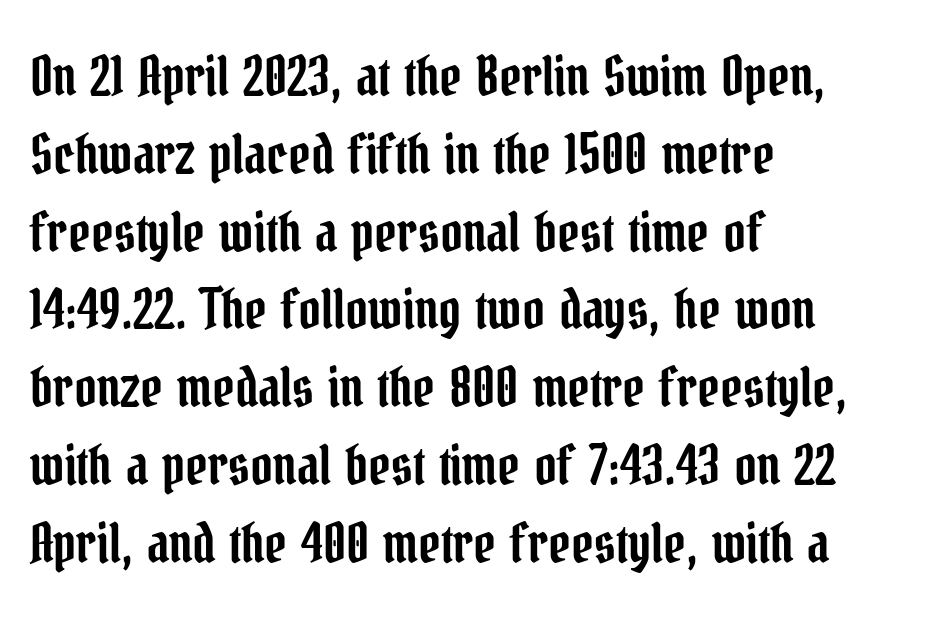
Q: Is the text italic (slanted)? A: No, it is upright.
Q: Is the typeface a serif or a sans-serif typeface? A: Serif.
Q: Is the text underlined? A: No.
Q: How is the paragraph aligned? A: Left-aligned.
Q: Is the spacing between letters normal or unusually wide? A: Normal.
Q: Is the spacing between lines tight, normal or loose? A: Normal.
Q: Width (condensed, normal, or wide)? A: Condensed.
Q: Stroke contrast? A: Low.
Q: x-height? A: Medium.
Q: Monospaced? A: No.
